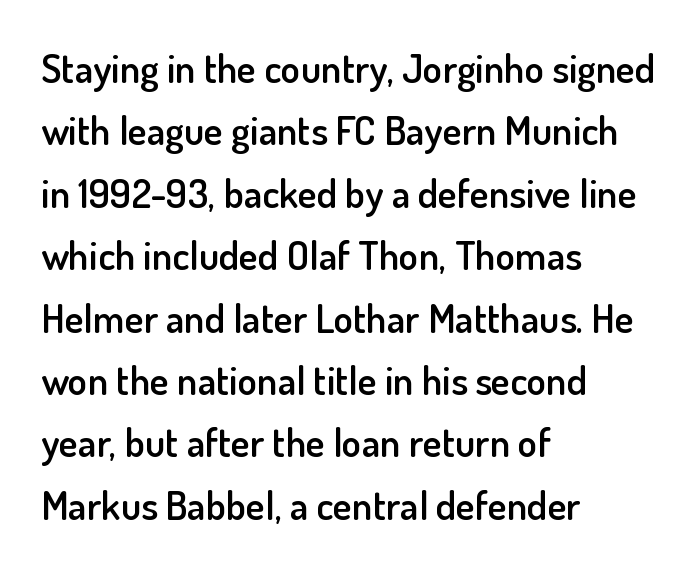
The letters are semibold — heavier than regular but short of a full bold. This sample keeps an unexceptional amount of space between lines. The specimen omits any rule beneath the text block's lines. Between one letter and the next there's only the usual sliver of space. Unlike italic type, these characters show no tilt at all.
